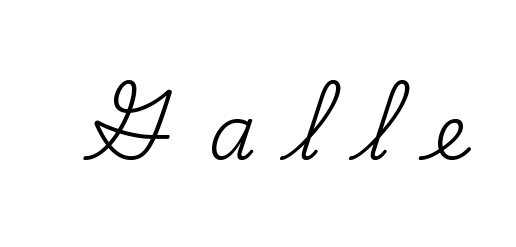
Q: Is the text bold? A: No.
Q: Is the text italic (slanted)? A: Yes.
Q: Is the typeface a serif or a sans-serif typeface? A: Serif.
Q: Is the text underlined? A: No.
Q: Is the spacing between letters normal or unusually wide? A: Unusually wide.
Q: Width (condensed, normal, or wide)? A: Normal.
Q: Stroke contrast? A: Medium.
Q: x-height? A: Small.
Q: Monospaced? A: No.
